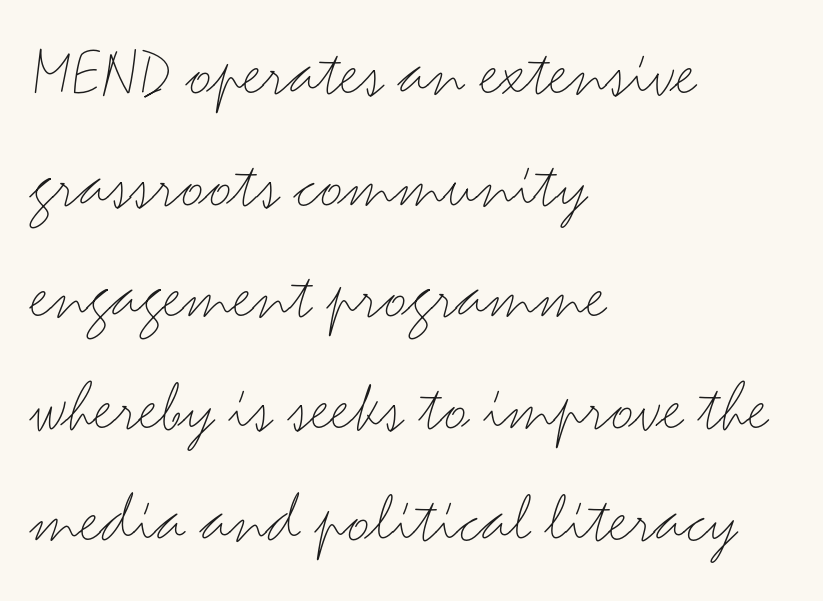
Q: Is the text bold? A: No.
Q: Is the text italic (slanted)? A: Yes.
Q: Is the typeface a serif or a sans-serif typeface? A: Sans-serif.
Q: Is the text underlined? A: No.
Q: How is the paragraph aligned? A: Left-aligned.
Q: Is the spacing between letters normal or unusually wide? A: Normal.
Q: Is the spacing between lines tight, normal or loose? A: Normal.
Q: Width (condensed, normal, or wide)? A: Wide.
Q: Stroke contrast? A: Medium.
Q: x-height? A: Small.
Q: Monospaced? A: No.
